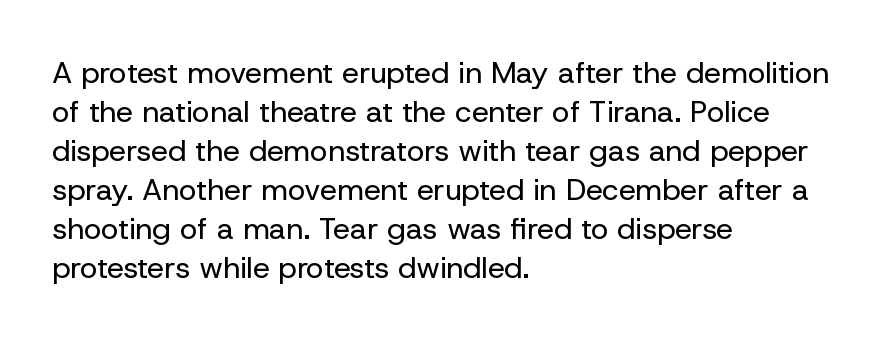
The image shows 30 px regular-weight sans-serif type, upright; set left-aligned, normal line spacing (1.3x), normal letter spacing, not underlined; low stroke contrast and a medium x-height.
